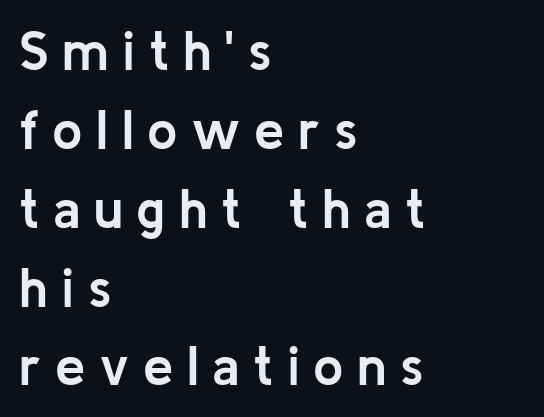
Look at the tracking — it's clearly loosened, letters drifting apart. How would I describe the line gaps? Plain and ordinary. Words float on clear page, feet unadorned. Letterform terminals end flat and unadorned throughout the passage.
